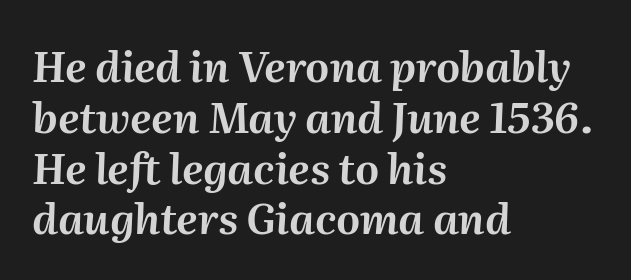
Q: Is the text italic (slanted)? A: Yes, it leans right by about 2 degrees.
Q: Is the text underlined? A: No.
Q: How is the paragraph aligned? A: Left-aligned.
Q: Is the spacing between letters normal or unusually wide? A: Normal.
Q: Width (condensed, normal, or wide)? A: Normal.
Q: Stroke contrast? A: Medium.
Q: x-height? A: Medium.
Q: Monospaced? A: No.
